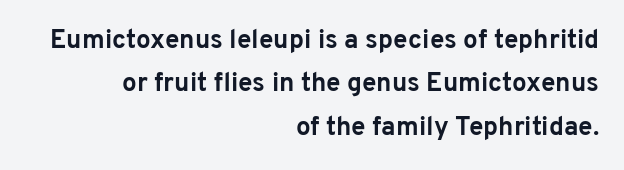
{"italic": "no", "bold": "yes", "underline": "no", "align": "right", "line_spacing": "normal", "line_spacing_ratio": 1.67, "letter_spacing": "normal", "letter_spacing_em": 0.0, "glyph_px": 26}
